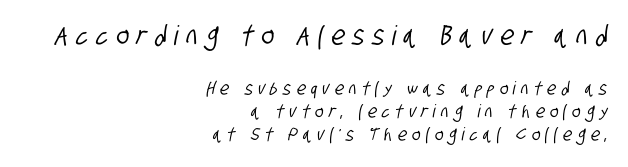
Q: Is the text underlined? A: No.
Q: How is the paragraph aligned? A: Right-aligned.
Q: Is the spacing between letters normal or unusually wide? A: Unusually wide.
Q: Is the spacing between lines tight, normal or loose? A: Normal.
Q: Which block of text is set in a larger size, the first (top) or the second (bottom)? A: The first (top) one.
